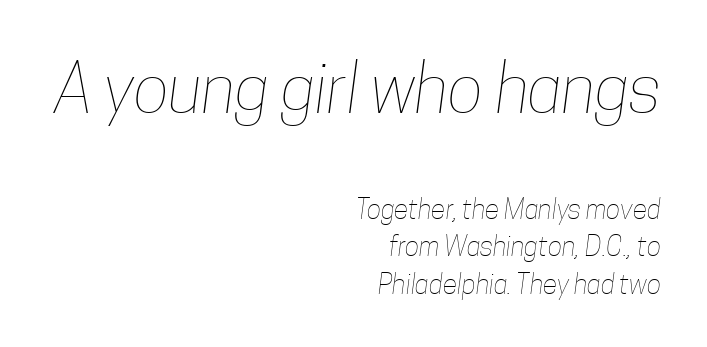
The image shows 67 px thin, condensed type; set right-aligned, normal line spacing (1.38x), normal letter spacing, not underlined; the first (top) block is 2.48x larger; low stroke contrast and a medium x-height.
